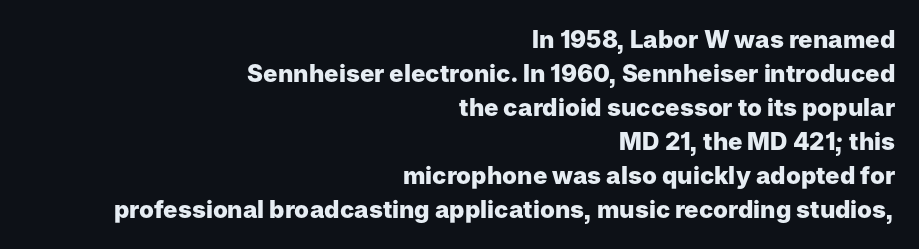
{"italic": "no", "bold": "yes", "underline": "no", "align": "right", "line_spacing": "normal", "line_spacing_ratio": 1.42, "letter_spacing": "normal", "letter_spacing_em": 0.0, "glyph_px": 24}
